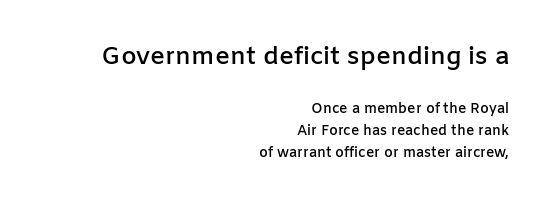
{"italic": "no", "bold": "semi", "underline": "no", "align": "right", "line_spacing": "normal", "line_spacing_ratio": 1.59, "letter_spacing": "normal", "letter_spacing_em": 0.0, "larger_block": "first", "size_ratio": 1.79, "glyph_px": 25}
